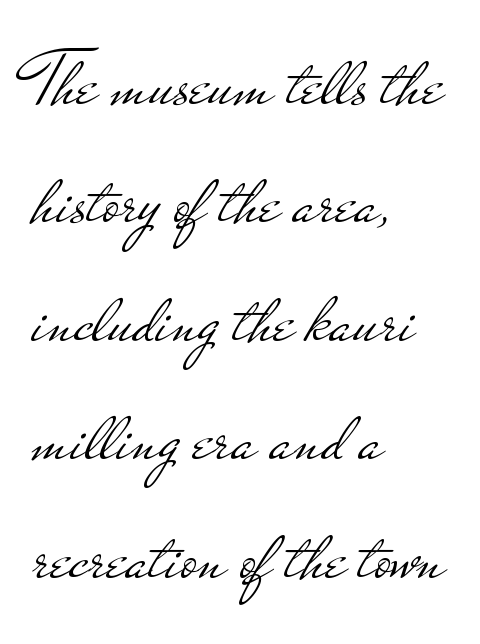
Proportional: the letters do not fall into vertical columns. Compared with a typical body face, this is equally light or lighter still. If you drew a ruler down the left edge, every line would touch it. The letters sit at their default tracking, neither squeezed nor spread. The face used here is a sans, in the tradition of grotesques and geometrics.
